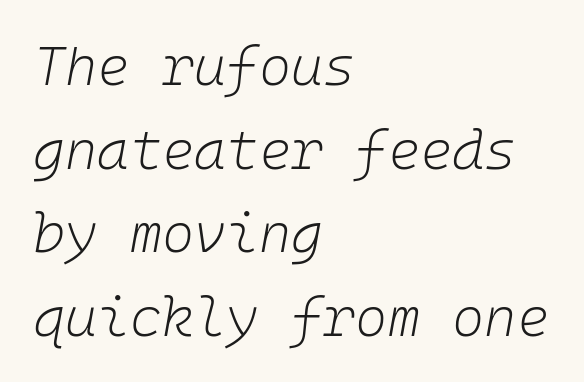
{"italic": "yes", "lean": "right", "slant_degrees": 10, "bold": "no", "weight": "light", "width": "normal", "stroke_contrast": "low", "x_height": "medium", "underline": "no", "align": "left", "line_spacing": "normal", "line_spacing_ratio": 1.52, "letter_spacing": "normal", "letter_spacing_em": 0.0, "glyph_px": 55}
